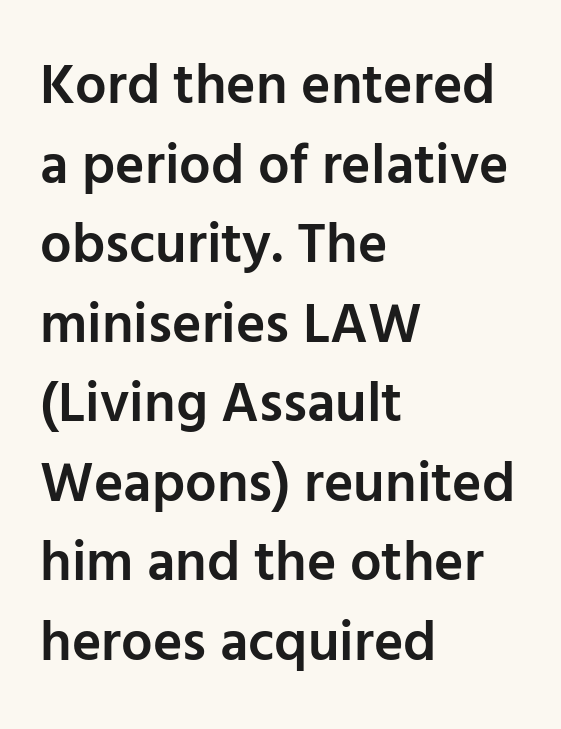
The image shows 56 px semibold sans-serif type, upright; set left-aligned, normal line spacing (1.42x), normal letter spacing, not underlined; low stroke contrast and a medium x-height.
